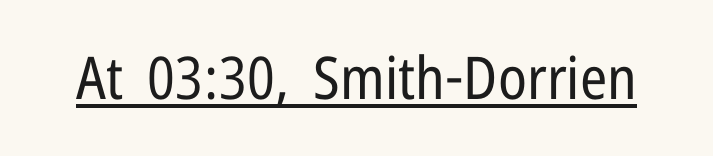
The image shows 59 px regular-weight, condensed sans-serif type, upright; set normal letter spacing, underlined; low stroke contrast and a medium x-height.
